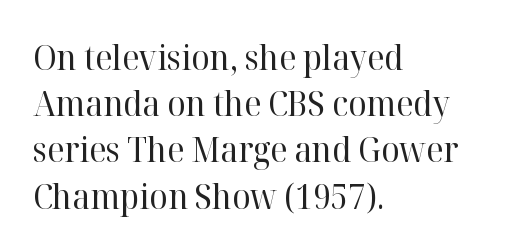
Q: Is the text bold? A: No.
Q: Is the text italic (slanted)? A: No, it is upright.
Q: Is the typeface a serif or a sans-serif typeface? A: Serif.
Q: Is the text underlined? A: No.
Q: How is the paragraph aligned? A: Left-aligned.
Q: Is the spacing between letters normal or unusually wide? A: Normal.
Q: Is the spacing between lines tight, normal or loose? A: Normal.
Q: Width (condensed, normal, or wide)? A: Normal.
Q: Stroke contrast? A: High.
Q: x-height? A: Medium.
Q: Monospaced? A: No.
